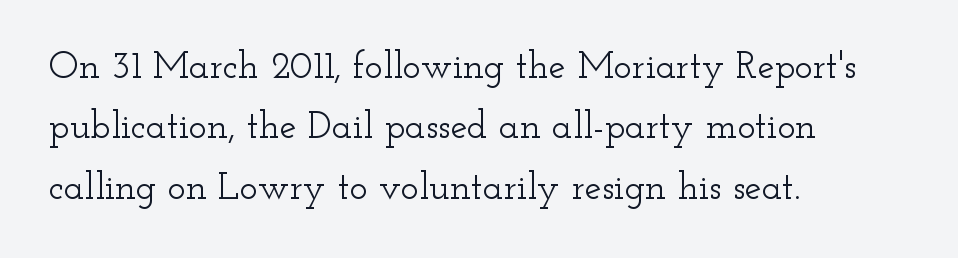
Q: Is the text italic (slanted)? A: No, it is upright.
Q: Is the typeface a serif or a sans-serif typeface? A: Serif.
Q: Is the text underlined? A: No.
Q: How is the paragraph aligned? A: Left-aligned.
Q: Is the spacing between letters normal or unusually wide? A: Normal.
Q: Is the spacing between lines tight, normal or loose? A: Normal.
Q: Width (condensed, normal, or wide)? A: Wide.
Q: Stroke contrast? A: Low.
Q: x-height? A: Small.
Q: Monospaced? A: No.
